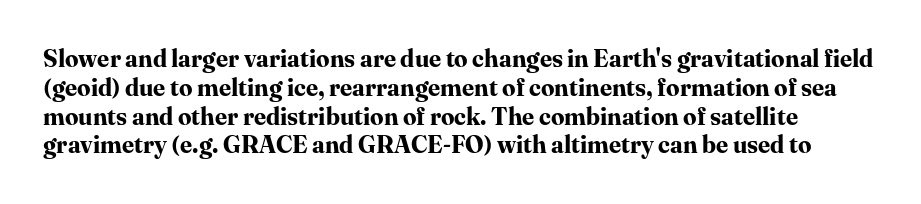
{"italic": "no", "bold": "yes", "underline": "no", "line_spacing_ratio": 1.2, "letter_spacing": "normal", "letter_spacing_em": 0.0, "glyph_px": 24}
